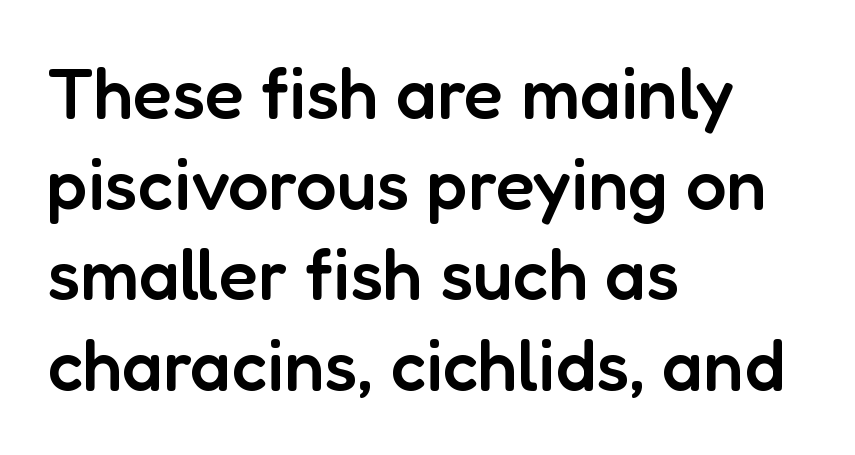
Q: Is the text bold? A: Semi-bold.
Q: Is the text italic (slanted)? A: No, it is upright.
Q: Is the typeface a serif or a sans-serif typeface? A: Sans-serif.
Q: Is the text underlined? A: No.
Q: How is the paragraph aligned? A: Left-aligned.
Q: Is the spacing between letters normal or unusually wide? A: Normal.
Q: Is the spacing between lines tight, normal or loose? A: Normal.
Q: Width (condensed, normal, or wide)? A: Normal.
Q: Stroke contrast? A: Low.
Q: x-height? A: Medium.
Q: Monospaced? A: No.
